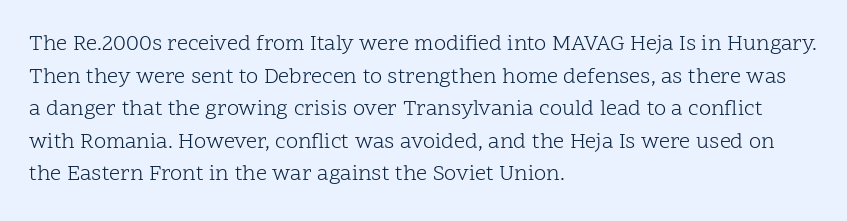
Rows of type keep a routine distance in the vertical direction. The space beneath each line is pristine and unruled. Which margin do the lines hug? The left one — the right edge is uneven. The letterforms sit shoulder to shoulder at normal distance.
